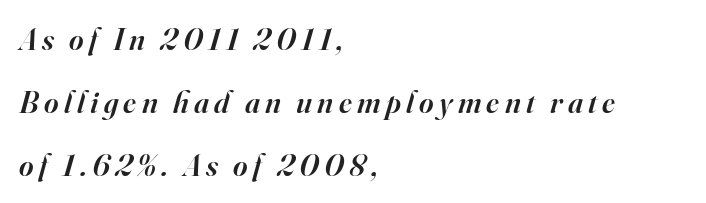
Q: Is the text bold? A: Semi-bold.
Q: Is the text italic (slanted)? A: Yes, it leans right by about 16 degrees.
Q: Is the typeface a serif or a sans-serif typeface? A: Serif.
Q: Is the text underlined? A: No.
Q: How is the paragraph aligned? A: Left-aligned.
Q: Is the spacing between lines tight, normal or loose? A: Loose.
Q: Width (condensed, normal, or wide)? A: Normal.
Q: Stroke contrast? A: High.
Q: x-height? A: Small.
Q: Monospaced? A: No.
